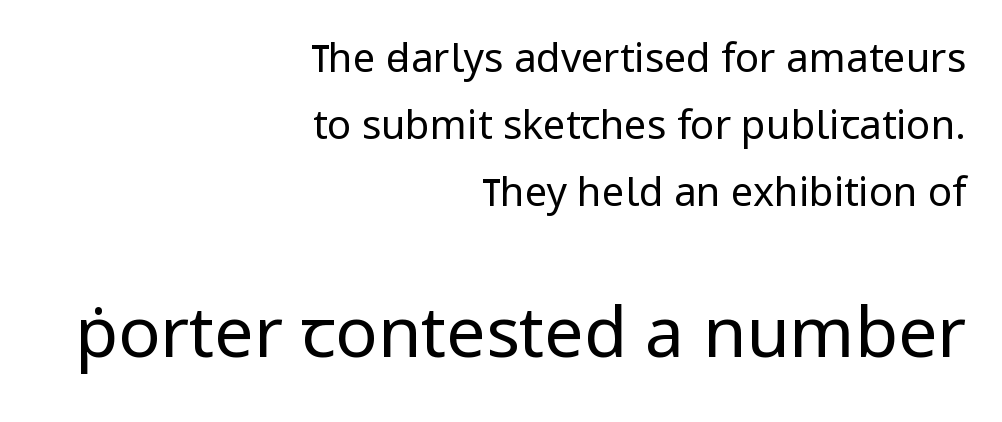
{"serif": "no", "italic": "no", "bold": "no", "weight": "regular", "width": "normal", "stroke_contrast": "low", "x_height": "medium", "monospaced": "no", "underline": "no", "align": "right", "line_spacing": "normal", "line_spacing_ratio": 1.68, "letter_spacing": "normal", "letter_spacing_em": 0.0, "larger_block": "second", "size_ratio": 1.75, "glyph_px": 70}
